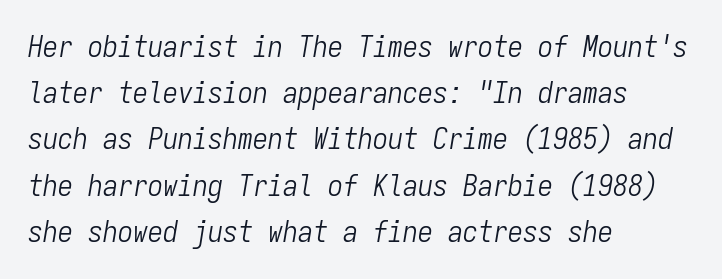
The image shows 30 px light, condensed type, italic (leaning right), monospaced; set left-aligned, normal line spacing (1.54x), normal letter spacing, not underlined; low stroke contrast and a medium x-height.
